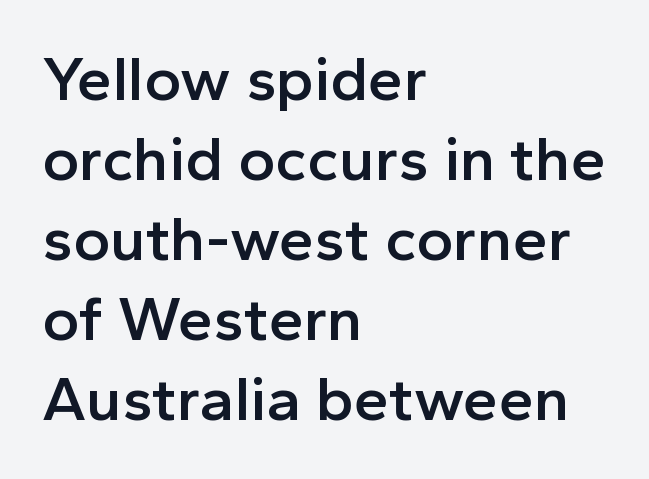
The image shows 63 px semibold sans-serif type, upright; set left-aligned, normal line spacing (1.27x), normal letter spacing, not underlined; a medium x-height.
